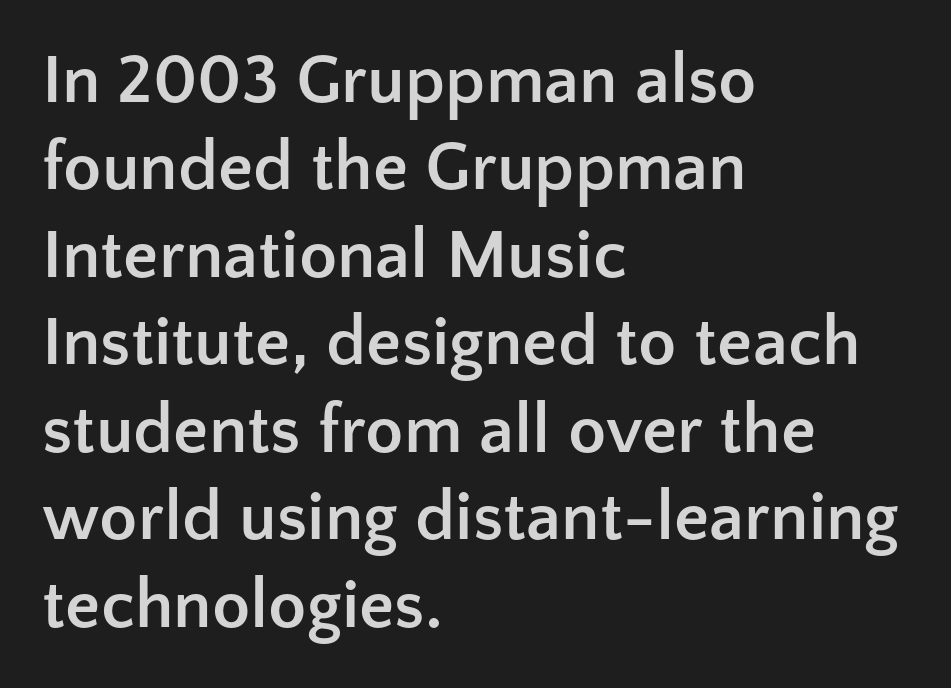
The image shows 70 px semibold sans-serif type, upright; set left-aligned, normal line spacing (1.25x), normal letter spacing, not underlined; low stroke contrast and a medium x-height.
